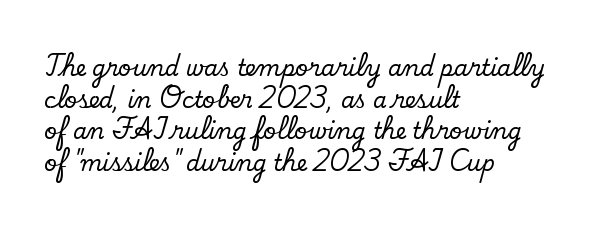
The image shows 22 px text type; set left-aligned, normal line spacing (1.44x), normal letter spacing, not underlined.
